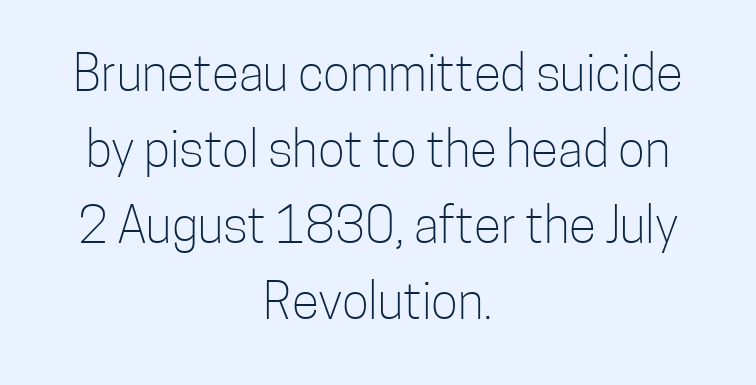
The image shows 50 px light, condensed sans-serif type, upright; set centered, normal line spacing (1.52x), normal letter spacing, not underlined; low stroke contrast and a medium x-height.
